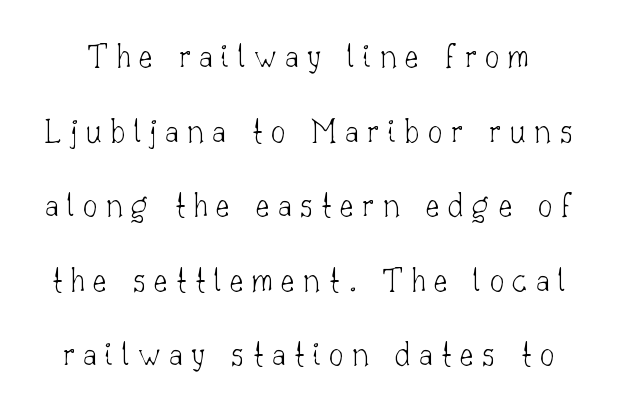
{"serif": "yes", "italic": "no", "bold": "no", "weight": "thin", "width": "normal", "stroke_contrast": "low", "x_height": "small", "monospaced": "no", "underline": "no", "line_spacing": "loose", "line_spacing_ratio": 2.07, "letter_spacing": "wide", "letter_spacing_em": 0.24, "glyph_px": 36}
